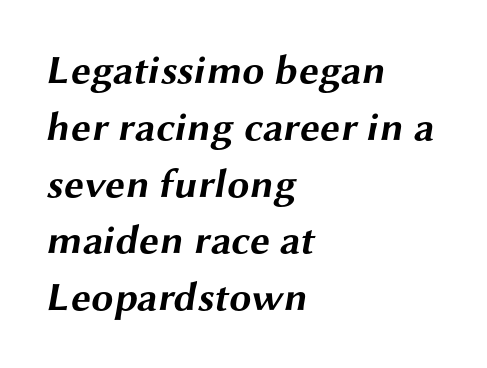
Q: Is the text bold? A: Yes.
Q: Is the typeface a serif or a sans-serif typeface? A: Sans-serif.
Q: Is the text underlined? A: No.
Q: How is the paragraph aligned? A: Left-aligned.
Q: Is the spacing between letters normal or unusually wide? A: Normal.
Q: Is the spacing between lines tight, normal or loose? A: Normal.
Q: Width (condensed, normal, or wide)? A: Wide.
Q: Stroke contrast? A: Medium.
Q: x-height? A: Medium.
Q: Monospaced? A: No.
